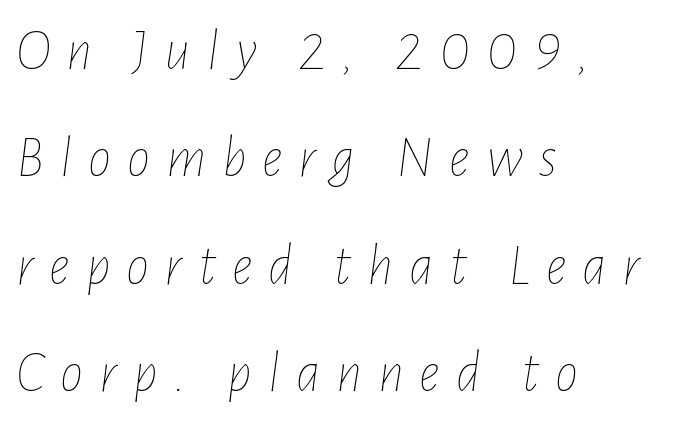
The image shows 58 px thin, condensed type, italic (leaning right); set left-aligned, line spacing 1.85x, unusually wide letter spacing (+0.27 em), not underlined; low stroke contrast and a medium x-height.
